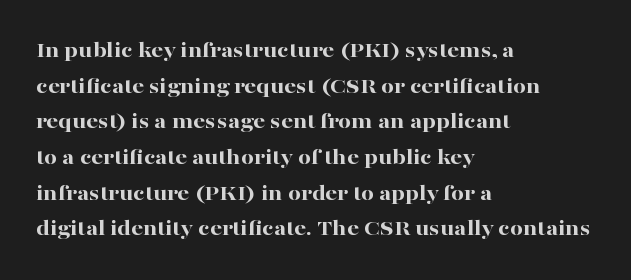
Q: Is the text bold? A: Yes.
Q: Is the text italic (slanted)? A: No, it is upright.
Q: Is the text underlined? A: No.
Q: How is the paragraph aligned? A: Left-aligned.
Q: Is the spacing between letters normal or unusually wide? A: Normal.
Q: Is the spacing between lines tight, normal or loose? A: Normal.
